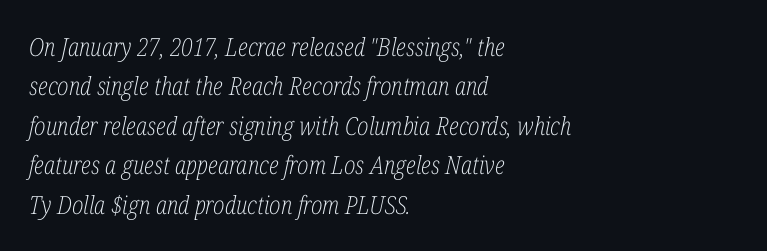
Any mark beneath the type? The region is blank. Line beginnings align vertically; line endings do not. The face used here is rendered with its standard letterfit. The face used here has a pronounced slope to its letters. Summary of weight: not heavy and not bold. The rows are spaced the way most documents space them.
